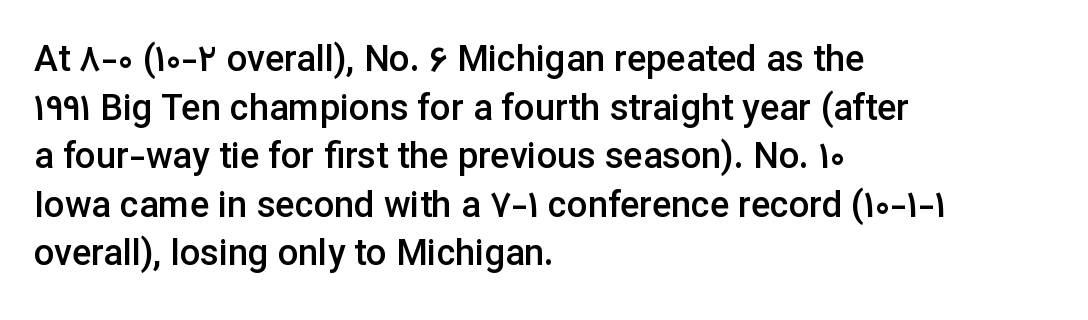
Q: Is the text bold? A: Semi-bold.
Q: Is the text italic (slanted)? A: No, it is upright.
Q: Is the typeface a serif or a sans-serif typeface? A: Sans-serif.
Q: Is the text underlined? A: No.
Q: How is the paragraph aligned? A: Left-aligned.
Q: Is the spacing between letters normal or unusually wide? A: Normal.
Q: Is the spacing between lines tight, normal or loose? A: Normal.
Q: Width (condensed, normal, or wide)? A: Normal.
Q: Stroke contrast? A: Low.
Q: x-height? A: Medium.
Q: Monospaced? A: No.
